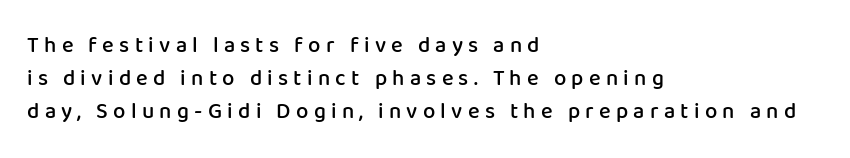
The image shows 22 px text type, upright; set left-aligned, normal line spacing (1.49x), unusually wide letter spacing (+0.24 em), not underlined.
